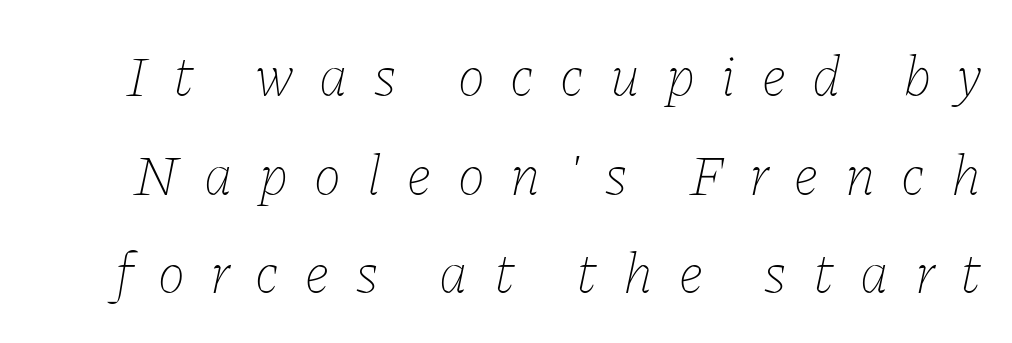
Q: Is the text bold? A: No.
Q: Is the text italic (slanted)? A: Yes, it leans right by about 11 degrees.
Q: Is the text underlined? A: No.
Q: Is the spacing between letters normal or unusually wide? A: Unusually wide.
Q: Is the spacing between lines tight, normal or loose? A: Normal.
Q: Width (condensed, normal, or wide)? A: Normal.
Q: Stroke contrast? A: Low.
Q: x-height? A: Medium.
Q: Monospaced? A: No.
